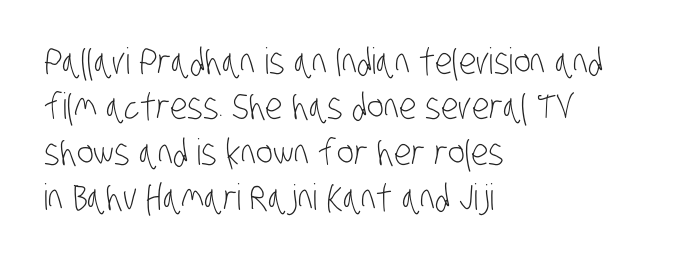
{"serif": "no", "bold": "no", "weight": "light", "width": "condensed", "stroke_contrast": "low", "x_height": "large", "monospaced": "no", "underline": "no", "align": "left", "line_spacing": "normal", "line_spacing_ratio": 1.26, "letter_spacing": "normal", "letter_spacing_em": 0.0, "glyph_px": 36}
